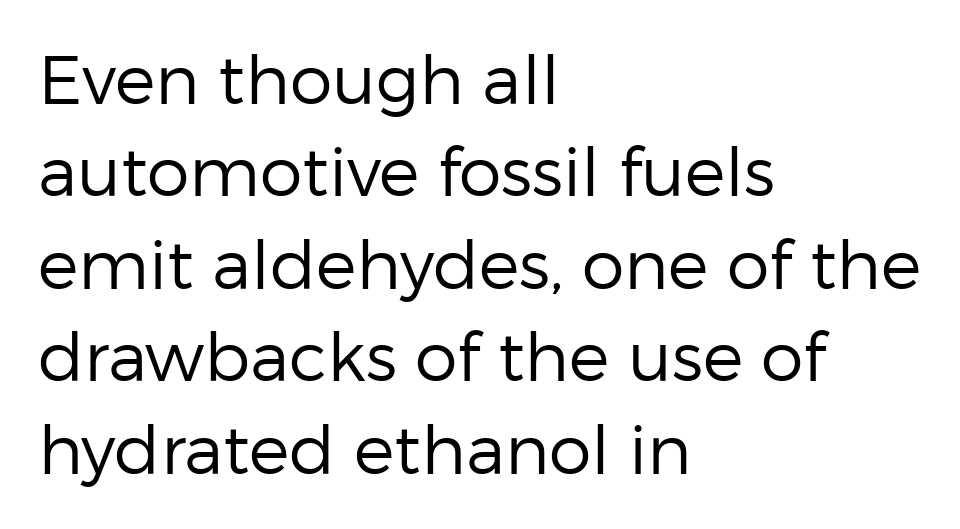
Q: Is the text bold? A: No.
Q: Is the text italic (slanted)? A: No, it is upright.
Q: Is the typeface a serif or a sans-serif typeface? A: Sans-serif.
Q: Is the text underlined? A: No.
Q: How is the paragraph aligned? A: Left-aligned.
Q: Is the spacing between letters normal or unusually wide? A: Normal.
Q: Is the spacing between lines tight, normal or loose? A: Normal.
Q: Width (condensed, normal, or wide)? A: Normal.
Q: Stroke contrast? A: Low.
Q: x-height? A: Medium.
Q: Monospaced? A: No.
